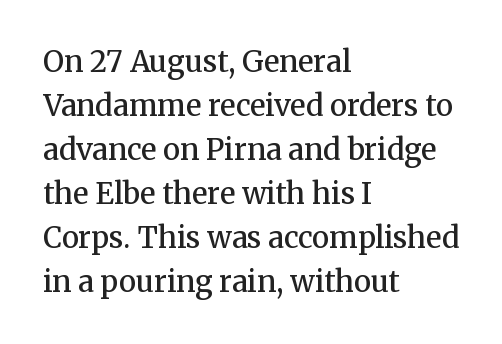
One-word summary of the alignment: left. The font's upright variant was chosen for this text. The characters display serif detailing at their extremities. The letters are semibold — heavier than regular but short of a full bold. Is there much room between lines? A standard amount, neither cramped nor airy.
